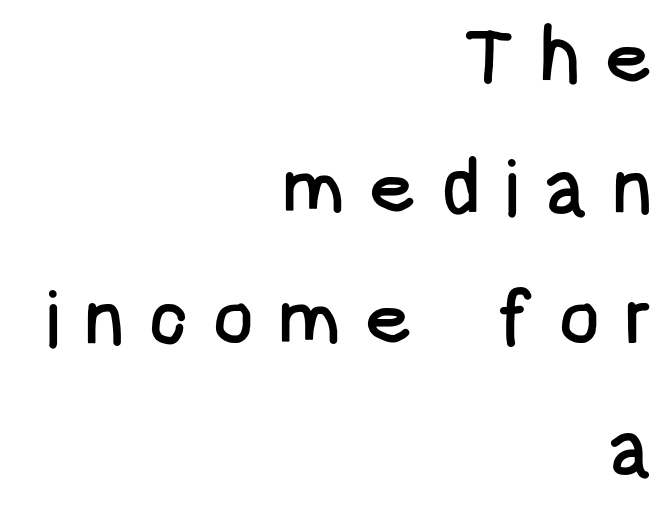
Q: Is the text italic (slanted)? A: No, it is upright.
Q: Is the typeface a serif or a sans-serif typeface? A: Sans-serif.
Q: Is the text underlined? A: No.
Q: How is the paragraph aligned? A: Right-aligned.
Q: Is the spacing between letters normal or unusually wide? A: Unusually wide.
Q: Is the spacing between lines tight, normal or loose? A: Normal.
Q: Width (condensed, normal, or wide)? A: Condensed.
Q: Stroke contrast? A: Low.
Q: x-height? A: Large.
Q: Monospaced? A: No.
